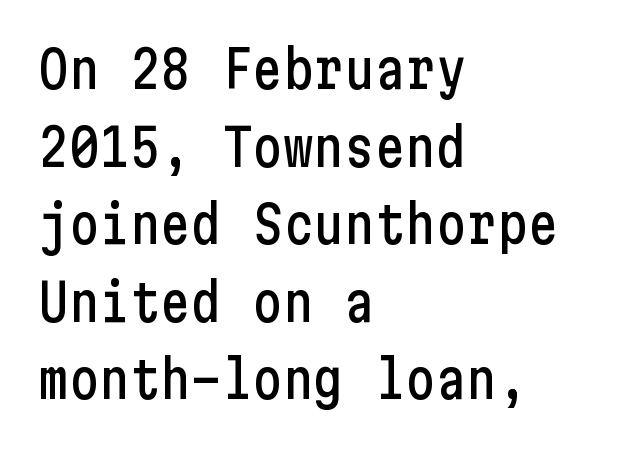
The image shows 51 px condensed sans-serif type, upright; set left-aligned, normal line spacing (1.52x), normal letter spacing, not underlined; low stroke contrast and a medium x-height.
